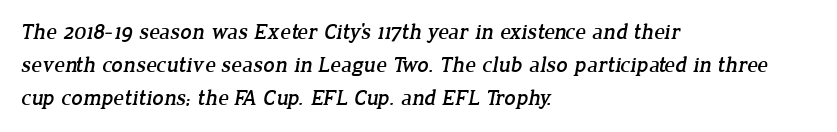
{"underline": "no", "align": "left", "line_spacing": "normal", "line_spacing_ratio": 1.51, "letter_spacing": "normal", "letter_spacing_em": 0.0, "glyph_px": 22}
